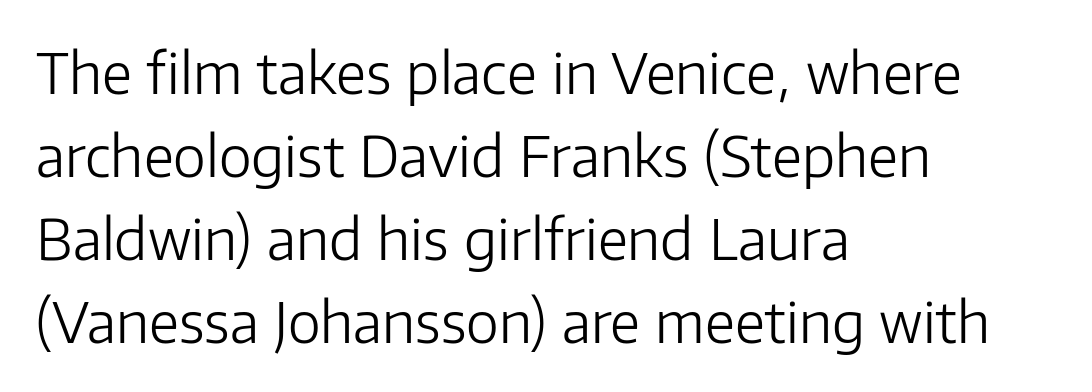
The image shows 56 px light sans-serif type, upright; set left-aligned, normal line spacing (1.48x), normal letter spacing, not underlined; low stroke contrast and a medium x-height.
